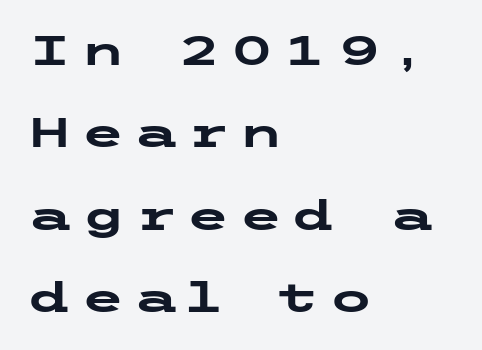
Q: Is the text bold? A: Yes.
Q: Is the text italic (slanted)? A: No, it is upright.
Q: Is the typeface a serif or a sans-serif typeface? A: Sans-serif.
Q: Is the text underlined? A: No.
Q: How is the paragraph aligned? A: Left-aligned.
Q: Is the spacing between letters normal or unusually wide? A: Unusually wide.
Q: Is the spacing between lines tight, normal or loose? A: Loose.
Q: Width (condensed, normal, or wide)? A: Wide.
Q: Stroke contrast? A: Low.
Q: x-height? A: Medium.
